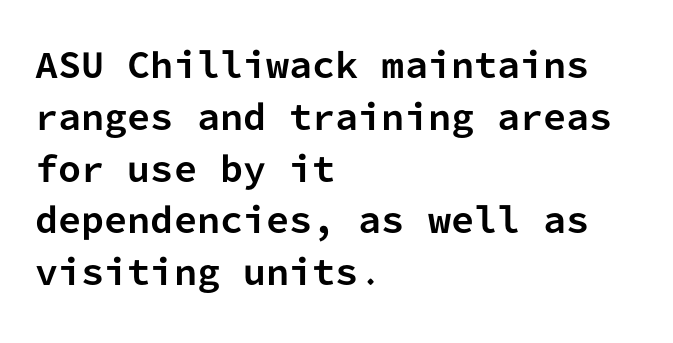
The image shows 33 px bold sans-serif type, upright, monospaced; set left-aligned, normal line spacing (1.57x), normal letter spacing, not underlined; low stroke contrast and a medium x-height.
